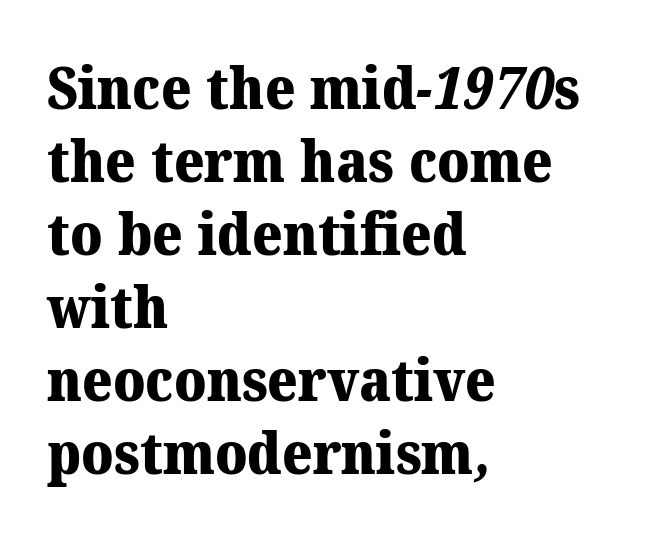
{"serif": "yes", "bold": "yes", "weight": "heavy", "width": "normal", "stroke_contrast": "medium", "x_height": "medium", "monospaced": "no", "underline": "no", "align": "left", "line_spacing": "normal", "line_spacing_ratio": 1.26, "letter_spacing": "normal", "letter_spacing_em": 0.0, "glyph_px": 58}
